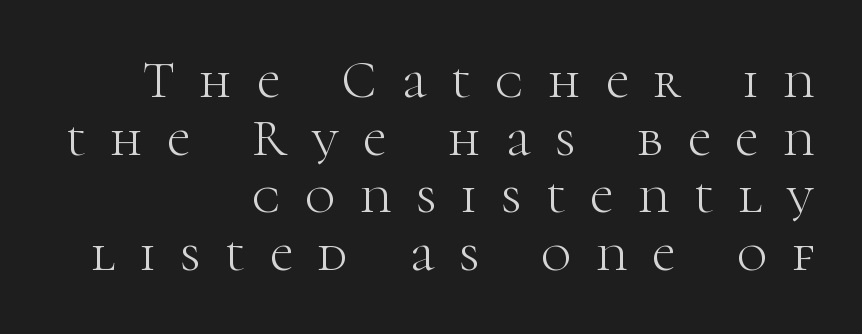
Q: Is the text bold? A: No.
Q: Is the text italic (slanted)? A: No, it is upright.
Q: Is the typeface a serif or a sans-serif typeface? A: Serif.
Q: Is the text underlined? A: No.
Q: How is the paragraph aligned? A: Right-aligned.
Q: Is the spacing between letters normal or unusually wide? A: Unusually wide.
Q: Is the spacing between lines tight, normal or loose? A: Tight.
Q: Width (condensed, normal, or wide)? A: Normal.
Q: Stroke contrast? A: High.
Q: x-height? A: Medium.
Q: Monospaced? A: No.
